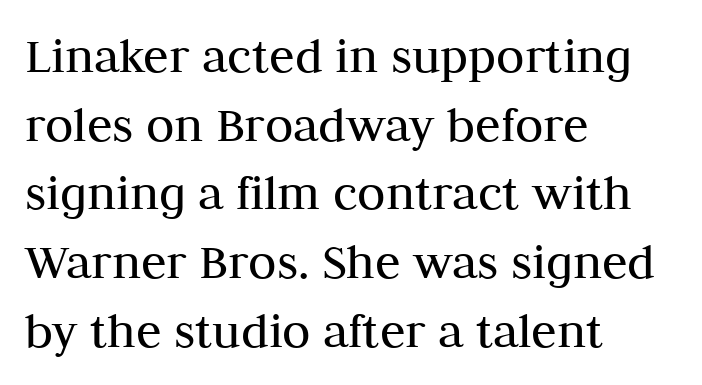
{"serif": "yes", "italic": "no", "bold": "no", "weight": "regular", "width": "normal", "stroke_contrast": "medium", "x_height": "medium", "monospaced": "no", "underline": "no", "align": "left", "line_spacing": "normal", "line_spacing_ratio": 1.32, "letter_spacing": "normal", "letter_spacing_em": 0.0, "glyph_px": 52}
